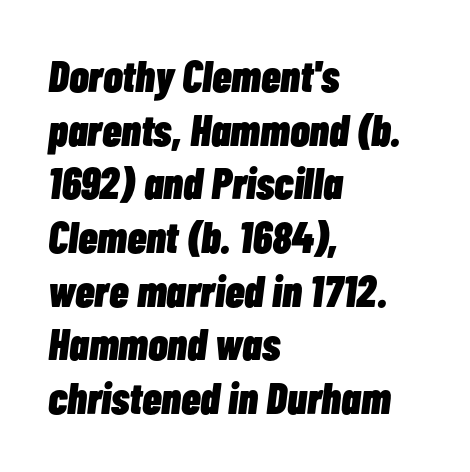
{"italic": "yes", "lean": "right", "slant_degrees": 7, "bold": "yes", "weight": "heavy", "width": "condensed", "stroke_contrast": "low", "x_height": "medium", "monospaced": "no", "underline": "no", "align": "left", "line_spacing_ratio": 1.22, "letter_spacing": "normal", "letter_spacing_em": 0.0, "glyph_px": 44}
